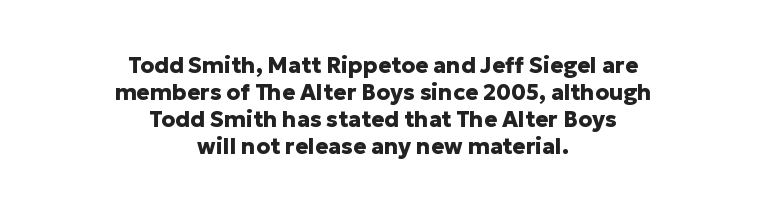
How are the letters spaced? Ordinarily, with no added tracking. Summary of weight: heavy, a full bold. The typesetter chose a symmetrical, centered arrangement here. The area under the type is left untouched. Tall strokes in this sample are plumb rather than angled.
